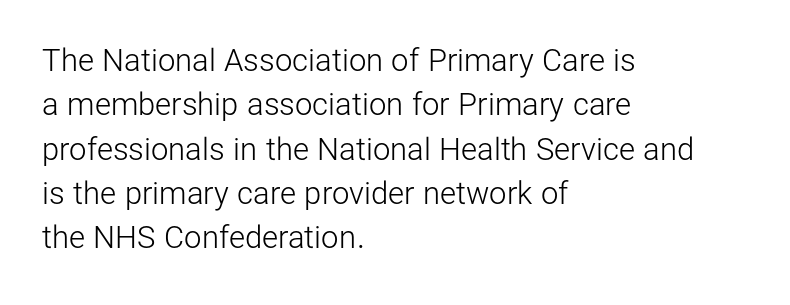
The image shows 31 px light sans-serif type, upright; set left-aligned, normal line spacing (1.43x), normal letter spacing, not underlined; low stroke contrast and a medium x-height.
